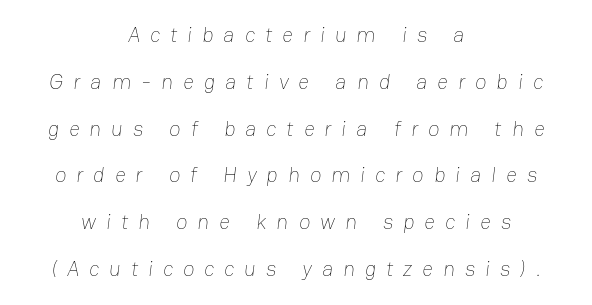
The image shows 21 px text type; set centered, loose line spacing (2.23x), unusually wide letter spacing (+0.48 em), not underlined.
